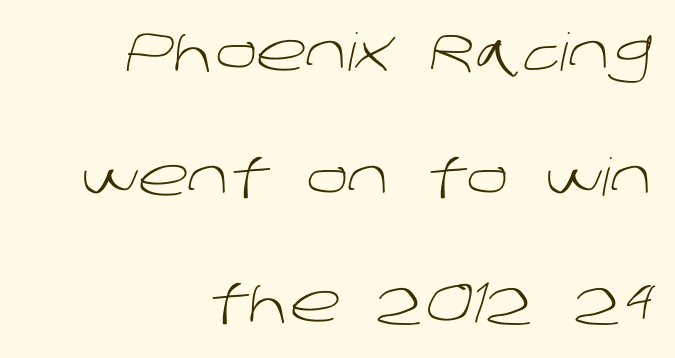
Q: Is the text bold? A: No.
Q: Is the typeface a serif or a sans-serif typeface? A: Sans-serif.
Q: Is the text underlined? A: No.
Q: How is the paragraph aligned? A: Right-aligned.
Q: Is the spacing between letters normal or unusually wide? A: Normal.
Q: Is the spacing between lines tight, normal or loose? A: Loose.
Q: Width (condensed, normal, or wide)? A: Normal.
Q: Stroke contrast? A: Low.
Q: x-height? A: Large.
Q: Monospaced? A: No.
